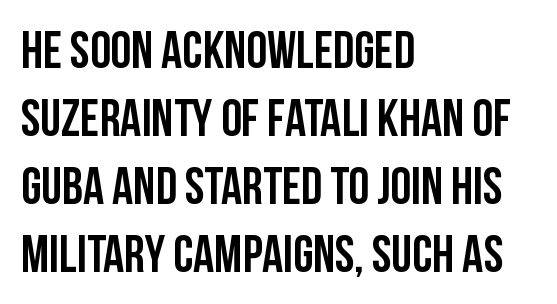
{"serif": "no", "italic": "no", "width": "condensed", "stroke_contrast": "low", "x_height": "large", "monospaced": "no", "underline": "no", "align": "left", "line_spacing": "normal", "line_spacing_ratio": 1.31, "letter_spacing": "normal", "letter_spacing_em": 0.0, "glyph_px": 52}
